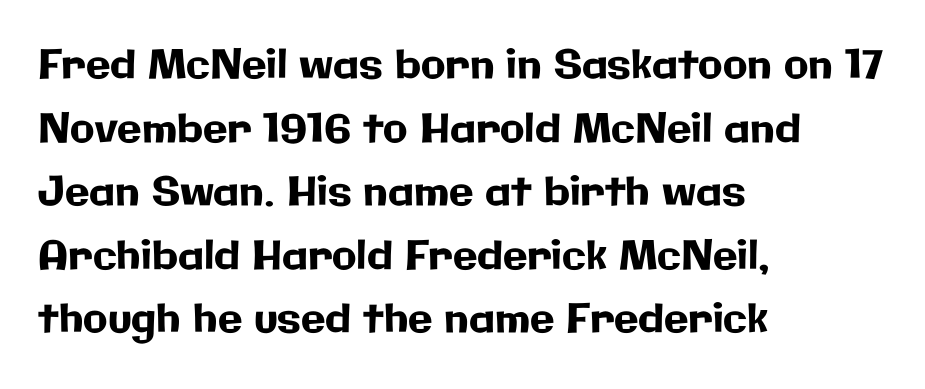
Q: Is the text italic (slanted)? A: No, it is upright.
Q: Is the typeface a serif or a sans-serif typeface? A: Sans-serif.
Q: Is the text underlined? A: No.
Q: How is the paragraph aligned? A: Left-aligned.
Q: Is the spacing between letters normal or unusually wide? A: Normal.
Q: Is the spacing between lines tight, normal or loose? A: Normal.
Q: Width (condensed, normal, or wide)? A: Normal.
Q: Stroke contrast? A: Low.
Q: x-height? A: Medium.
Q: Monospaced? A: No.
